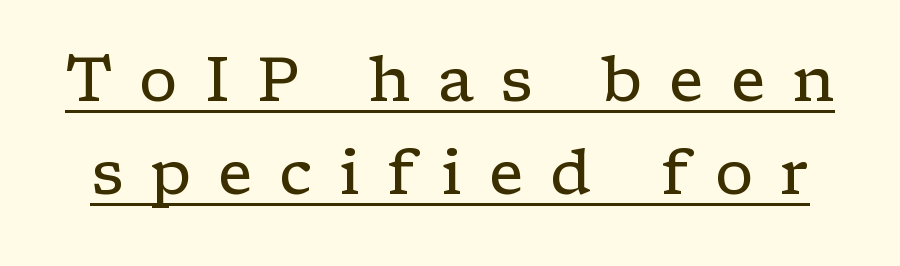
Q: Is the text bold? A: No.
Q: Is the text italic (slanted)? A: No, it is upright.
Q: Is the typeface a serif or a sans-serif typeface? A: Serif.
Q: Is the text underlined? A: Yes.
Q: Is the spacing between letters normal or unusually wide? A: Unusually wide.
Q: Is the spacing between lines tight, normal or loose? A: Normal.
Q: Width (condensed, normal, or wide)? A: Wide.
Q: Stroke contrast? A: Low.
Q: x-height? A: Medium.
Q: Monospaced? A: No.
